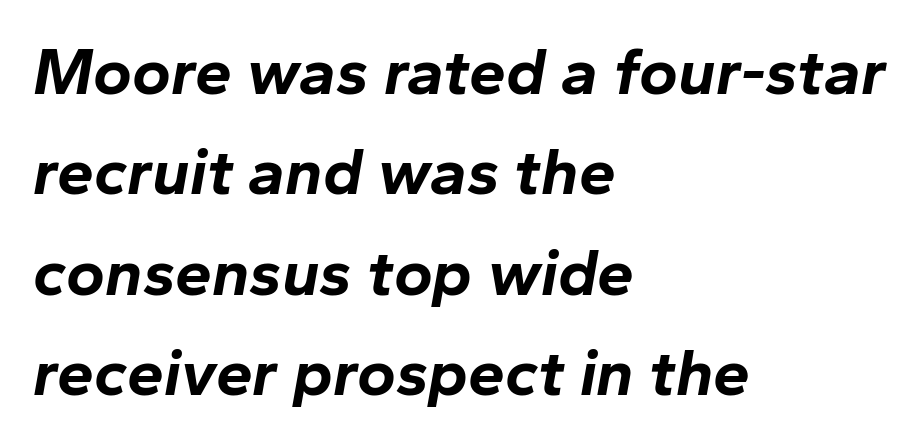
Q: Is the text bold? A: Yes.
Q: Is the text italic (slanted)? A: Yes, it leans right by about 10 degrees.
Q: Is the text underlined? A: No.
Q: How is the paragraph aligned? A: Left-aligned.
Q: Is the spacing between letters normal or unusually wide? A: Normal.
Q: Is the spacing between lines tight, normal or loose? A: Normal.
Q: Width (condensed, normal, or wide)? A: Normal.
Q: Stroke contrast? A: Low.
Q: x-height? A: Medium.
Q: Monospaced? A: No.
